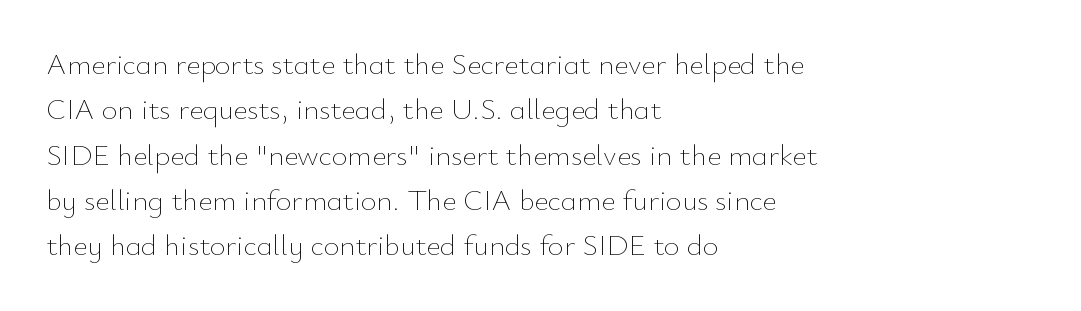
{"italic": "no", "bold": "no", "weight": "thin", "width": "normal", "stroke_contrast": "low", "x_height": "small", "monospaced": "no", "underline": "no", "align": "left", "line_spacing": "normal", "line_spacing_ratio": 1.51, "letter_spacing": "normal", "letter_spacing_em": 0.0, "glyph_px": 30}
